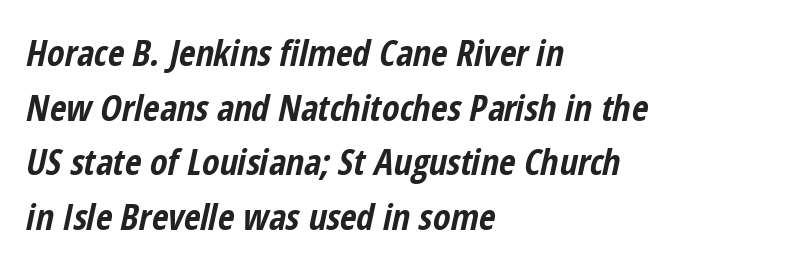
Q: Is the text bold? A: Yes.
Q: Is the text italic (slanted)? A: Yes, it leans right by about 12 degrees.
Q: Is the text underlined? A: No.
Q: How is the paragraph aligned? A: Left-aligned.
Q: Is the spacing between letters normal or unusually wide? A: Normal.
Q: Is the spacing between lines tight, normal or loose? A: Normal.
Q: Width (condensed, normal, or wide)? A: Condensed.
Q: Stroke contrast? A: Low.
Q: x-height? A: Medium.
Q: Monospaced? A: No.
